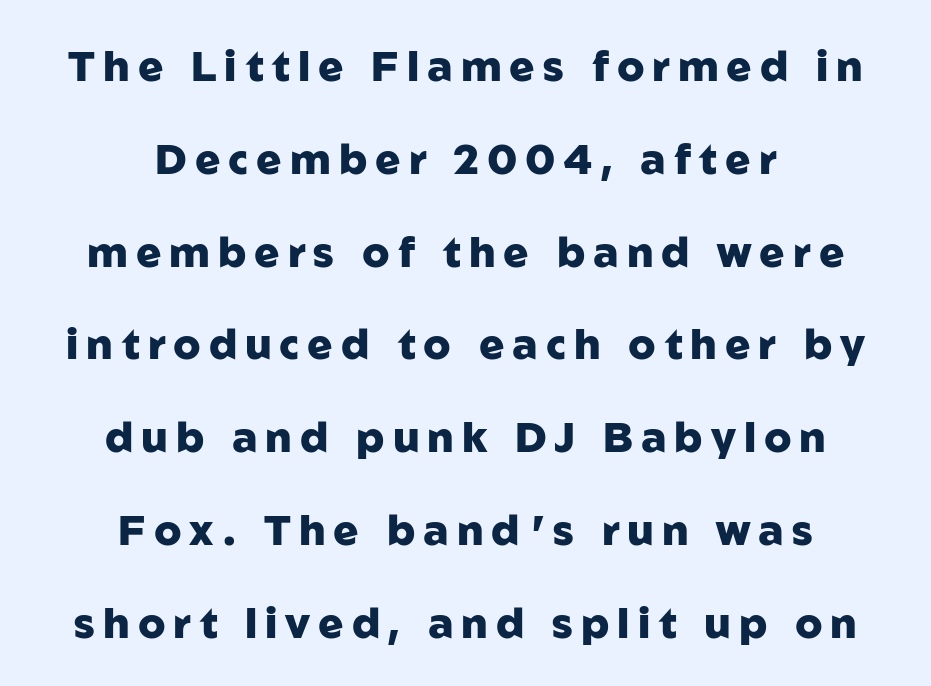
What weight is shown? A full bold with thick strokes. The lines are spread far apart with generous leading. Compared with a flush-left layout, this one balances lines on the center instead. The rendering shows plain stroke endings on the letterforms — a sans-serif design.
